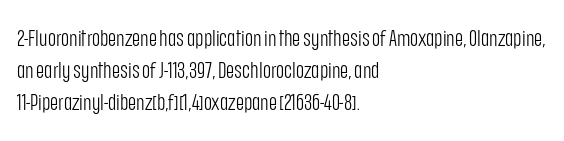
Weight: in the light-to-regular range. These lines keep a tight, regular rhythm from letter to letter. Any mark beneath the type? The region is blank. Left-aligned paragraph, ragged on the right. If you drew a line through each stem, it would be perfectly vertical. Honestly, the row spacing looks completely unremarkable.
